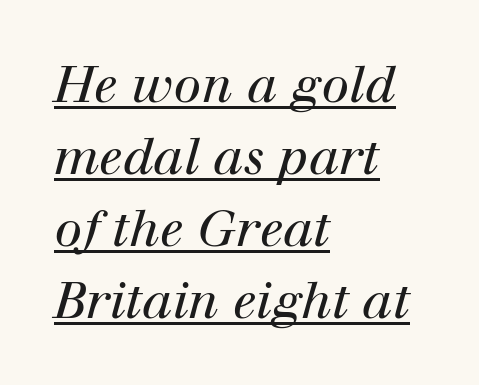
The image shows 50 px regular-weight serif type, italic (leaning right); set left-aligned, normal line spacing (1.44x), normal letter spacing, underlined; high stroke contrast and a medium x-height.
